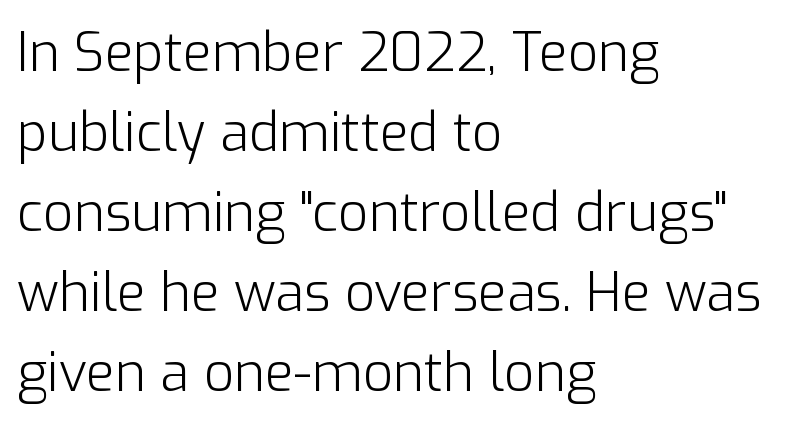
Q: Is the text bold? A: No.
Q: Is the text italic (slanted)? A: No, it is upright.
Q: Is the typeface a serif or a sans-serif typeface? A: Sans-serif.
Q: Is the text underlined? A: No.
Q: How is the paragraph aligned? A: Left-aligned.
Q: Is the spacing between letters normal or unusually wide? A: Normal.
Q: Is the spacing between lines tight, normal or loose? A: Normal.
Q: Width (condensed, normal, or wide)? A: Normal.
Q: Stroke contrast? A: Low.
Q: x-height? A: Medium.
Q: Monospaced? A: No.
